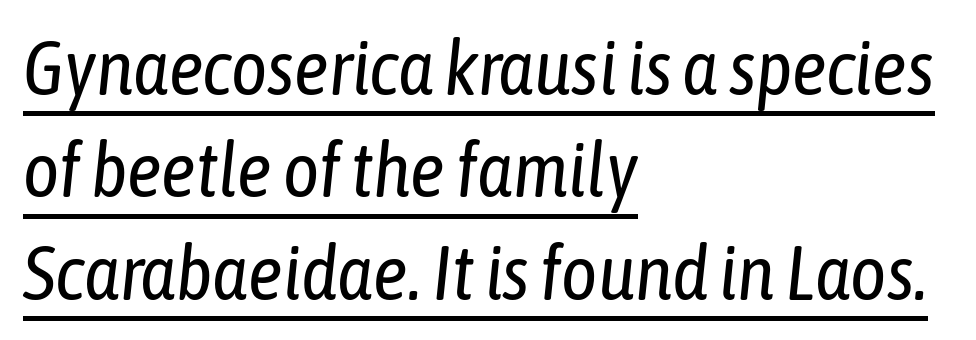
Q: Is the text bold? A: No.
Q: Is the text italic (slanted)? A: Yes, it leans right by about 6 degrees.
Q: Is the text underlined? A: Yes.
Q: How is the paragraph aligned? A: Left-aligned.
Q: Is the spacing between letters normal or unusually wide? A: Normal.
Q: Is the spacing between lines tight, normal or loose? A: Normal.
Q: Width (condensed, normal, or wide)? A: Condensed.
Q: Stroke contrast? A: Low.
Q: x-height? A: Medium.
Q: Monospaced? A: No.
